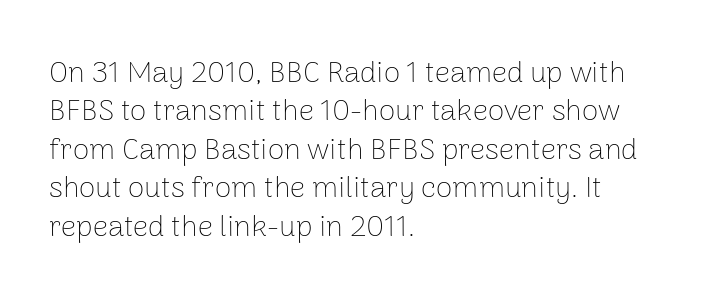
The vertical gap from one line to the next is medium. This is the regular roman posture of the typeface. No letter is thick-stroked: the sample isn't bold. The passage shown is typed in a proportional face where columns would drift. Where is the straight margin? On the left. No word sits above an underline.
